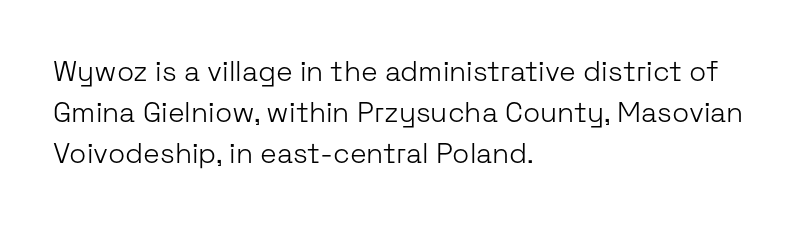
{"serif": "no", "italic": "no", "bold": "no", "weight": "light", "width": "normal", "stroke_contrast": "low", "x_height": "medium", "monospaced": "no", "underline": "no", "align": "left", "line_spacing": "normal", "line_spacing_ratio": 1.46, "letter_spacing": "normal", "letter_spacing_em": 0.0, "glyph_px": 28}
